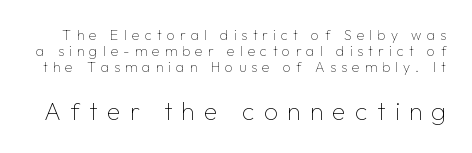
{"italic": "no", "bold": "no", "underline": "no", "line_spacing_ratio": 1.16, "letter_spacing": "wide", "letter_spacing_em": 0.37, "larger_block": "second", "size_ratio": 1.79, "glyph_px": 25}
